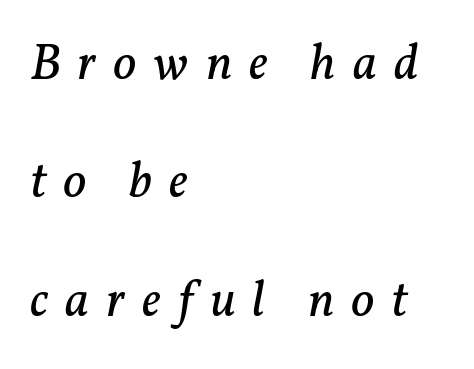
The image shows 51 px regular-weight serif type, italic (leaning right); set left-aligned, loose line spacing (2.32x), unusually wide letter spacing (+0.33 em), not underlined; low stroke contrast and a medium x-height.
